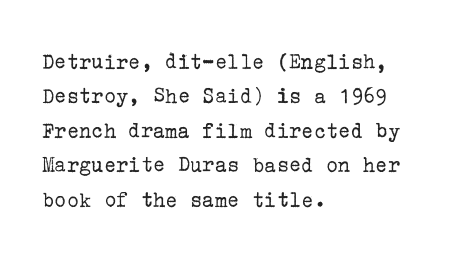
The image shows 23 px text type, upright; set left-aligned, normal line spacing (1.5x), normal letter spacing, not underlined.
